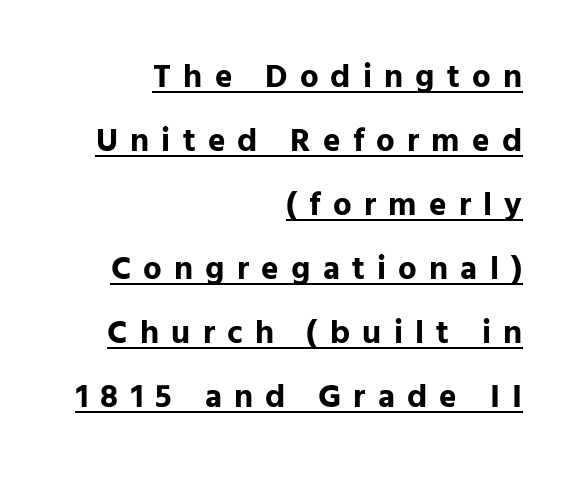
Q: Is the text bold? A: Yes.
Q: Is the text italic (slanted)? A: No, it is upright.
Q: Is the typeface a serif or a sans-serif typeface? A: Sans-serif.
Q: Is the text underlined? A: Yes.
Q: How is the paragraph aligned? A: Right-aligned.
Q: Is the spacing between letters normal or unusually wide? A: Unusually wide.
Q: Is the spacing between lines tight, normal or loose? A: Loose.
Q: Width (condensed, normal, or wide)? A: Normal.
Q: Stroke contrast? A: Low.
Q: x-height? A: Medium.
Q: Monospaced? A: No.
